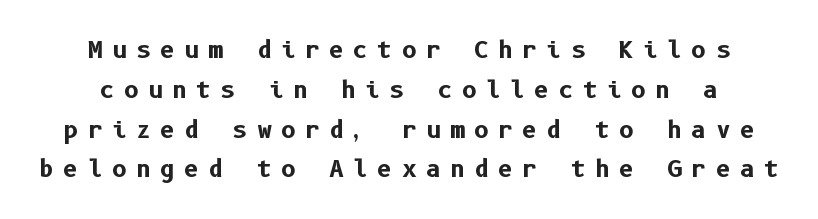
The image shows 23 px bold type, upright; set line spacing 1.73x, unusually wide letter spacing (+0.4 em), not underlined.
